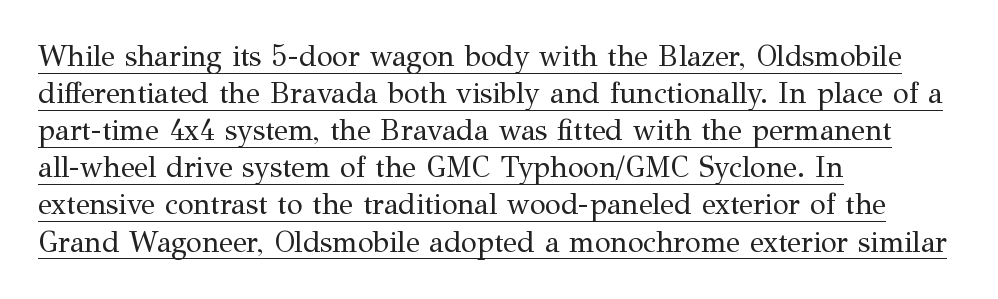
The image shows 29 px regular-weight serif type, upright; set left-aligned, normal line spacing (1.28x), normal letter spacing, underlined; medium stroke contrast and a medium x-height.
